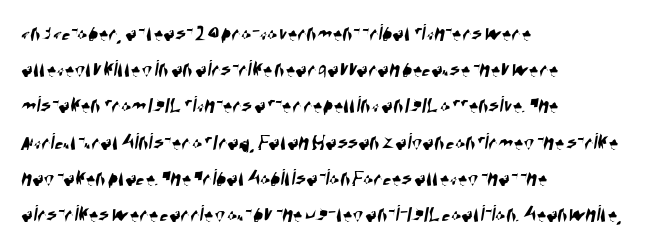
{"underline": "no", "align": "left", "line_spacing": "normal", "line_spacing_ratio": 1.51, "letter_spacing": "normal", "letter_spacing_em": 0.0, "glyph_px": 24}
